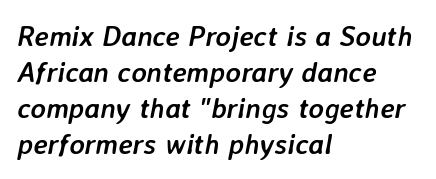
{"italic": "yes", "lean": "right", "slant_degrees": 7, "bold": "yes", "weight": "semibold", "width": "normal", "stroke_contrast": "low", "x_height": "medium", "monospaced": "no", "underline": "no", "align": "left", "line_spacing_ratio": 1.24, "letter_spacing": "normal", "letter_spacing_em": 0.0, "glyph_px": 29}
